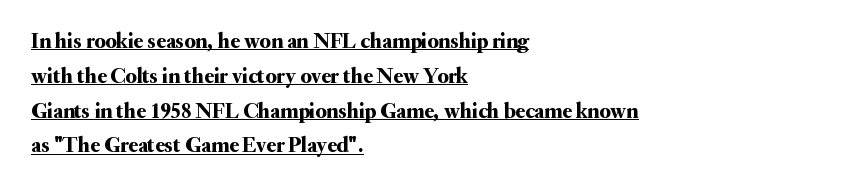
{"italic": "no", "underline": "yes", "align": "left", "line_spacing": "normal", "line_spacing_ratio": 1.58, "letter_spacing": "normal", "letter_spacing_em": 0.0, "glyph_px": 22}
